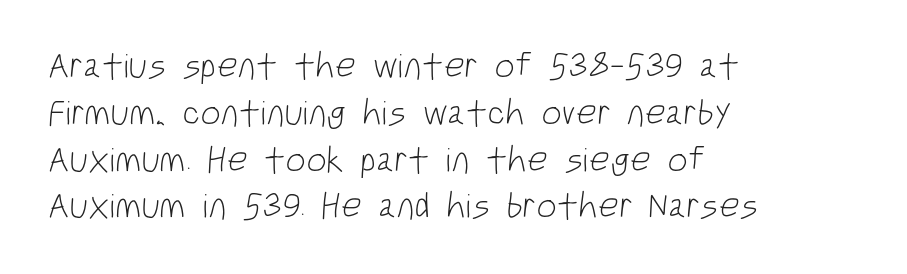
{"serif": "no", "bold": "no", "weight": "light", "width": "condensed", "stroke_contrast": "low", "x_height": "large", "monospaced": "no", "underline": "no", "align": "left", "line_spacing": "normal", "line_spacing_ratio": 1.3, "letter_spacing": "normal", "letter_spacing_em": 0.0, "glyph_px": 36}
